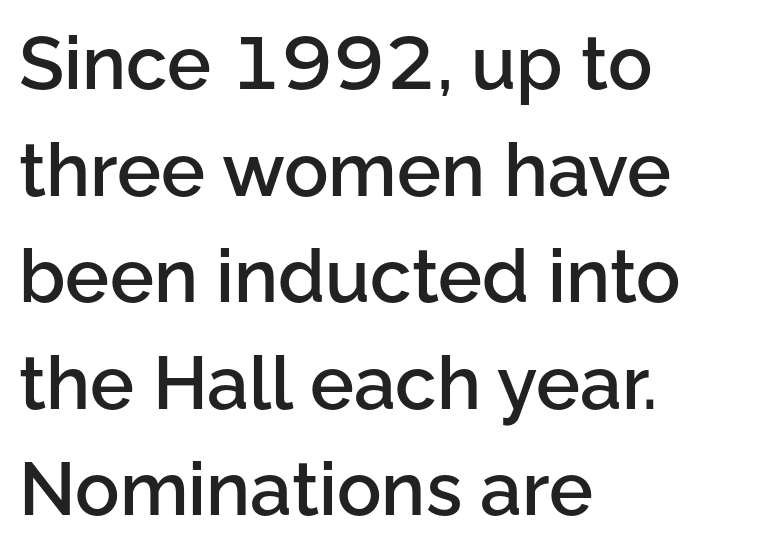
Q: Is the text bold? A: Semi-bold.
Q: Is the text italic (slanted)? A: No, it is upright.
Q: Is the typeface a serif or a sans-serif typeface? A: Sans-serif.
Q: Is the text underlined? A: No.
Q: How is the paragraph aligned? A: Left-aligned.
Q: Is the spacing between letters normal or unusually wide? A: Normal.
Q: Is the spacing between lines tight, normal or loose? A: Normal.
Q: Width (condensed, normal, or wide)? A: Normal.
Q: Stroke contrast? A: Low.
Q: x-height? A: Medium.
Q: Monospaced? A: No.
